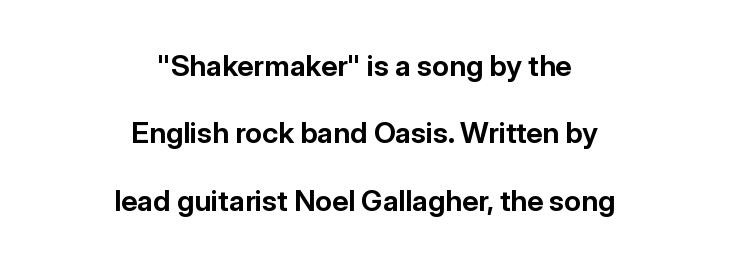
I'd call this a sans setting — the letters go barefoot. The specimen omits any rule beneath the text block's lines. Letter spacing: default. A typesetter would call this proportional, since set widths differ per character. The strokes are fattened all the way to bold.
